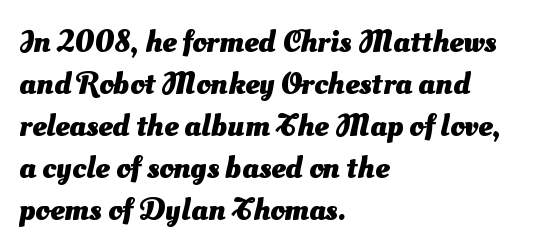
Q: Is the text bold? A: Yes.
Q: Is the typeface a serif or a sans-serif typeface? A: Sans-serif.
Q: Is the text underlined? A: No.
Q: How is the paragraph aligned? A: Left-aligned.
Q: Is the spacing between letters normal or unusually wide? A: Normal.
Q: Is the spacing between lines tight, normal or loose? A: Normal.
Q: Width (condensed, normal, or wide)? A: Normal.
Q: Stroke contrast? A: Medium.
Q: x-height? A: Small.
Q: Monospaced? A: No.
